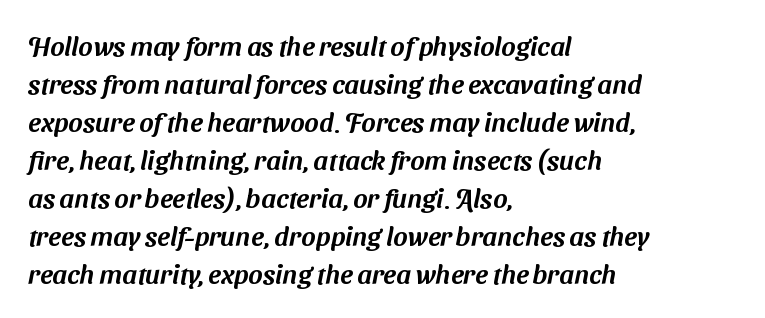
{"underline": "no", "align": "left", "line_spacing": "normal", "line_spacing_ratio": 1.41, "letter_spacing": "normal", "letter_spacing_em": 0.0, "glyph_px": 27}
